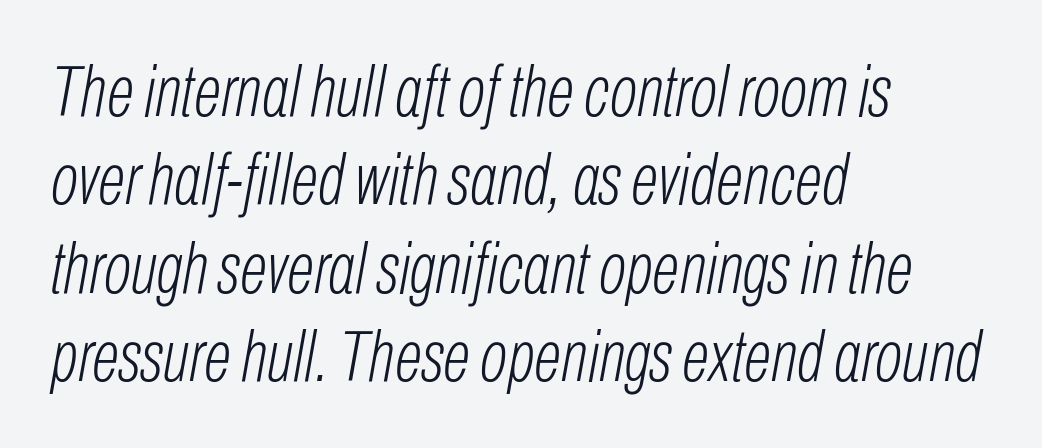
The image shows 73 px light, condensed type, italic (leaning right); set left-aligned, line spacing 1.21x, normal letter spacing, not underlined; low stroke contrast and a medium x-height.
